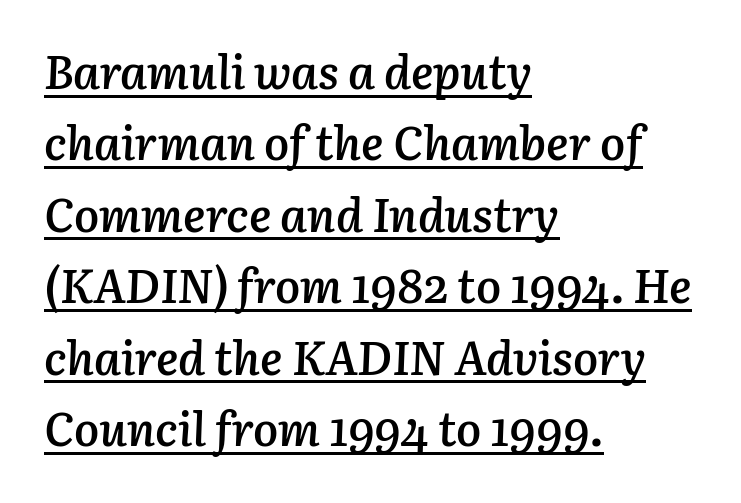
{"italic": "yes", "lean": "right", "slant_degrees": 3, "bold": "semi", "weight": "semibold", "width": "normal", "stroke_contrast": "low", "x_height": "medium", "monospaced": "no", "underline": "yes", "align": "left", "line_spacing": "normal", "line_spacing_ratio": 1.52, "letter_spacing": "normal", "letter_spacing_em": 0.0, "glyph_px": 47}
